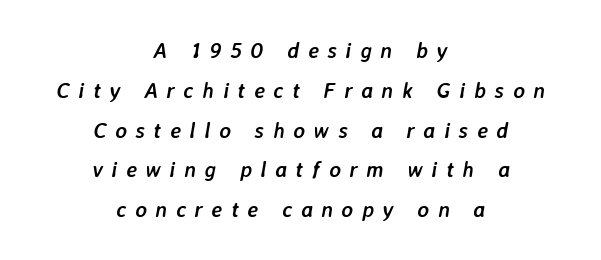
Does extra space separate the letters? Yes, quite a lot of it. Compared with a flush-left layout, this one balances lines on the center instead. A full-strength bold gives these letters their thick strokes. Would a proofreader flag this as italicized? Yes.
